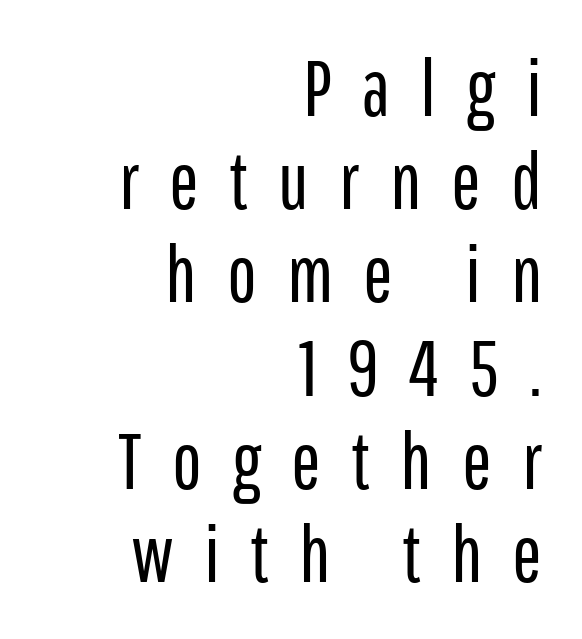
Q: Is the text bold? A: No.
Q: Is the text italic (slanted)? A: No, it is upright.
Q: Is the typeface a serif or a sans-serif typeface? A: Sans-serif.
Q: Is the text underlined? A: No.
Q: How is the paragraph aligned? A: Right-aligned.
Q: Is the spacing between letters normal or unusually wide? A: Unusually wide.
Q: Width (condensed, normal, or wide)? A: Condensed.
Q: Stroke contrast? A: Low.
Q: x-height? A: Medium.
Q: Monospaced? A: No.
